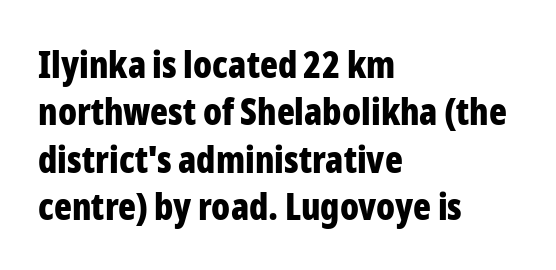
The image shows 37 px bold, condensed sans-serif type, upright; set left-aligned, normal line spacing (1.28x), normal letter spacing, not underlined; low stroke contrast and a medium x-height.
